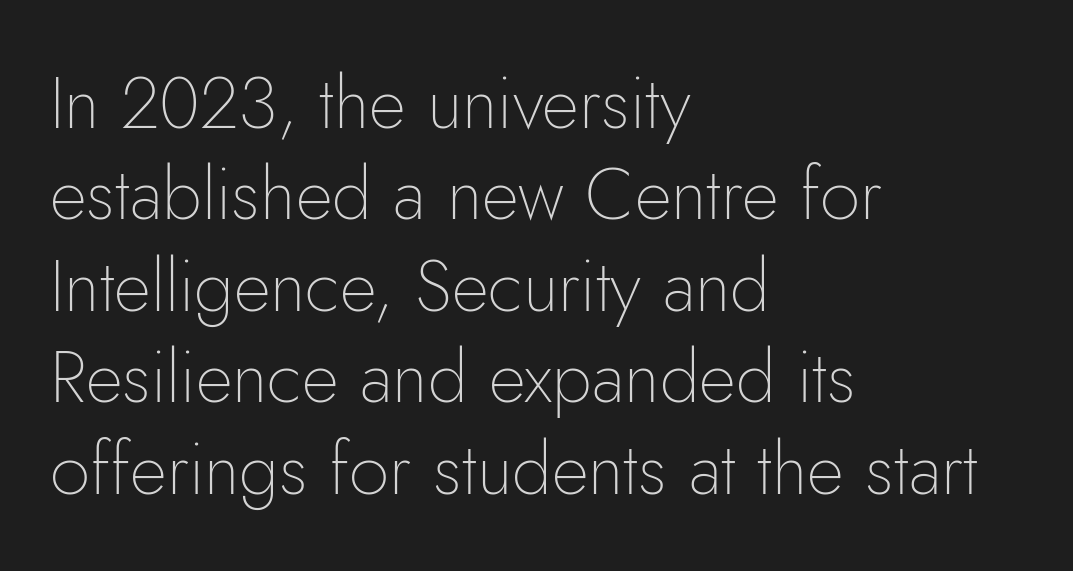
{"serif": "no", "italic": "no", "bold": "no", "weight": "thin", "width": "normal", "stroke_contrast": "low", "x_height": "small", "monospaced": "no", "underline": "no", "align": "left", "line_spacing": "normal", "line_spacing_ratio": 1.27, "letter_spacing": "normal", "letter_spacing_em": 0.0, "glyph_px": 72}
